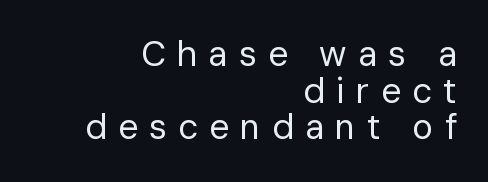
A student would call this right alignment; a typographer would say flush right, rag left. The tracking jumps out immediately: characters are airy and widely separated. Caption: face not bold, strokes unweighted. The space directly below the letters is spotless. Note the varied advance widths — an 'i' is clearly narrower than an 'm'. These lines were composed using upright roman letters.
